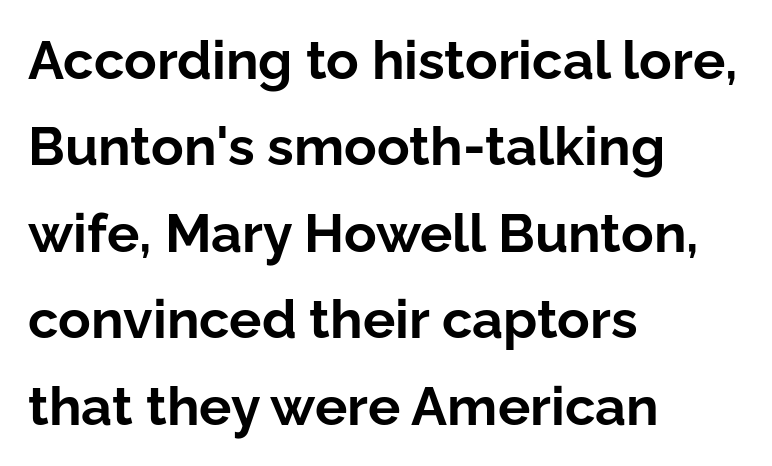
The image shows 54 px bold sans-serif type, upright; set left-aligned, normal line spacing (1.6x), normal letter spacing, not underlined; low stroke contrast and a medium x-height.
